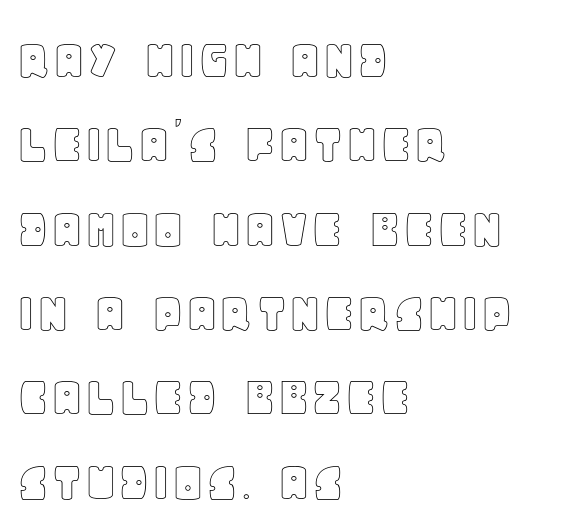
The image shows 59 px text type, upright; set left-aligned, normal line spacing (1.43x), normal letter spacing, not underlined; a large x-height.
